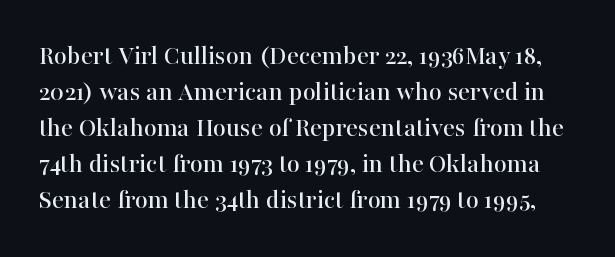
Q: Is the text italic (slanted)? A: No, it is upright.
Q: Is the typeface a serif or a sans-serif typeface? A: Serif.
Q: Is the text underlined? A: No.
Q: Is the spacing between letters normal or unusually wide? A: Normal.
Q: Is the spacing between lines tight, normal or loose? A: Normal.
Q: Width (condensed, normal, or wide)? A: Normal.
Q: Stroke contrast? A: High.
Q: x-height? A: Medium.
Q: Monospaced? A: No.
